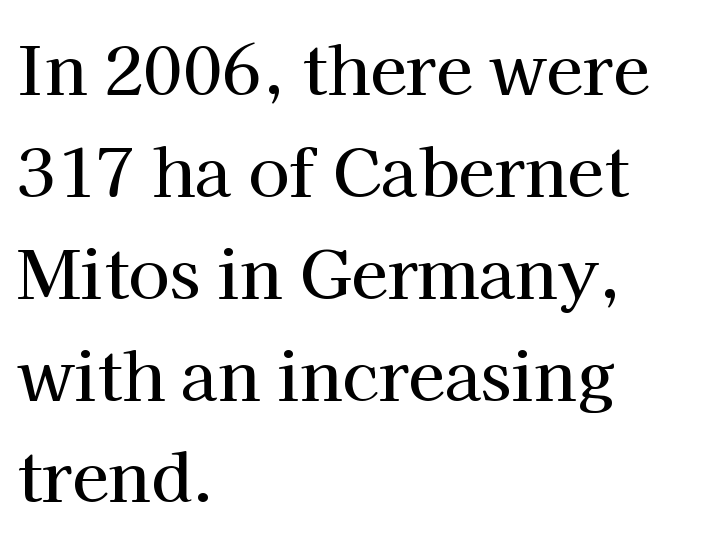
The image shows 67 px serif type, upright; set left-aligned, normal line spacing (1.52x), normal letter spacing, not underlined; high stroke contrast and a medium x-height.
